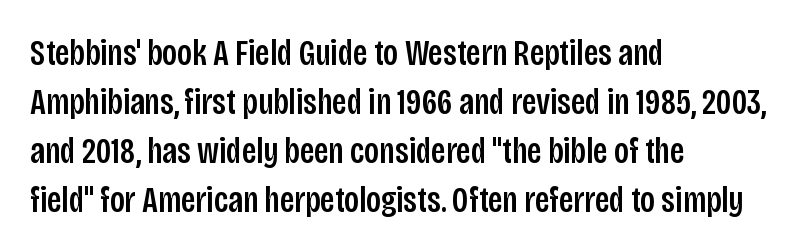
{"serif": "no", "italic": "no", "width": "condensed", "stroke_contrast": "low", "x_height": "large", "monospaced": "no", "underline": "no", "align": "left", "line_spacing": "normal", "line_spacing_ratio": 1.32, "letter_spacing": "normal", "letter_spacing_em": 0.0, "glyph_px": 37}
